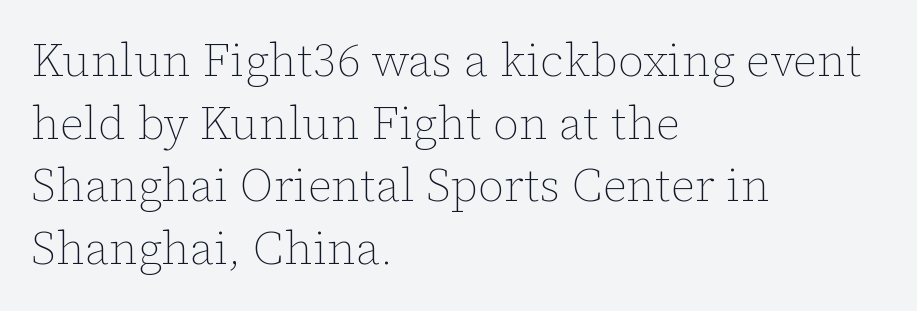
The image shows 46 px thin type, upright; set left-aligned, normal line spacing (1.36x), normal letter spacing, not underlined; low stroke contrast and a medium x-height.
